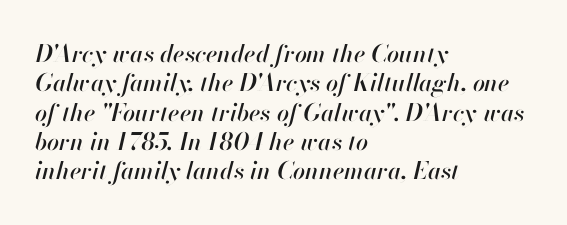
The image shows 24 px text type, italic (leaning right); set left-aligned, line spacing 1.22x, normal letter spacing, not underlined.
